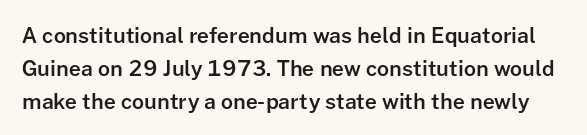
{"italic": "no", "bold": "semi", "underline": "no", "line_spacing": "normal", "line_spacing_ratio": 1.57, "letter_spacing": "normal", "letter_spacing_em": 0.0, "glyph_px": 21}
